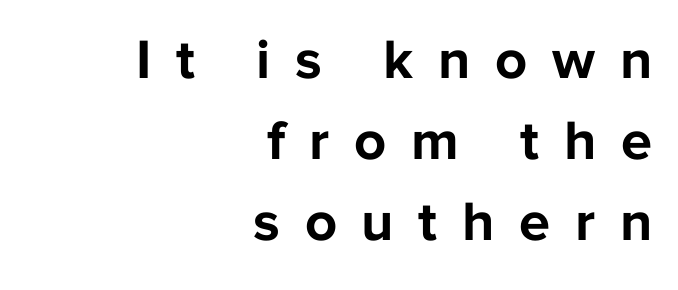
The image shows 56 px bold sans-serif type, upright; set right-aligned, normal line spacing (1.45x), unusually wide letter spacing (+0.44 em), not underlined; low stroke contrast and a medium x-height.
